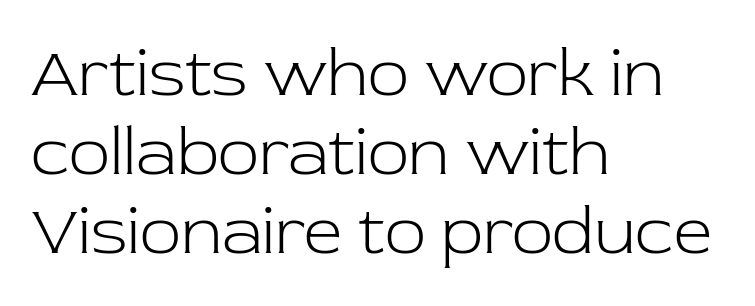
{"serif": "yes", "italic": "no", "bold": "no", "weight": "light", "width": "normal", "stroke_contrast": "low", "x_height": "medium", "monospaced": "no", "underline": "no", "align": "left", "line_spacing_ratio": 1.16, "letter_spacing": "normal", "letter_spacing_em": 0.0, "glyph_px": 68}
